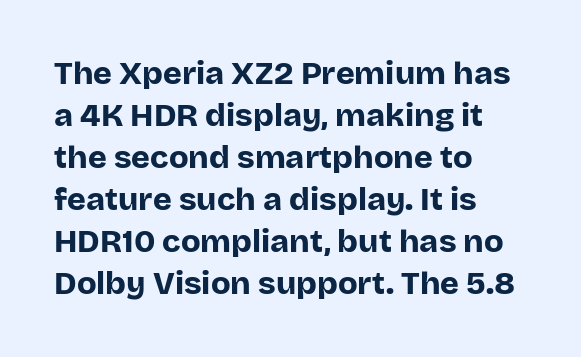
Unmarked baselines from the first word to the last. Each letter keeps its own natural width here, so spacing adapts to shape. This rendering uses left alignment, leaving the right contour irregular. Students, this is bold: see how much ink each stroke carries. Examine the stroke ends and you'll find no serifs.
